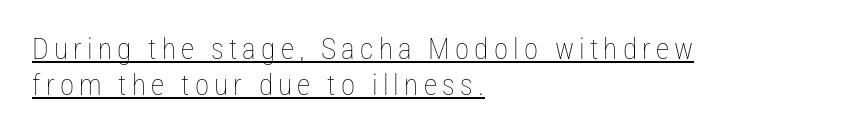
The image shows 29 px thin, condensed type, upright; set left-aligned, line spacing 1.24x, underlined; low stroke contrast and a medium x-height.
